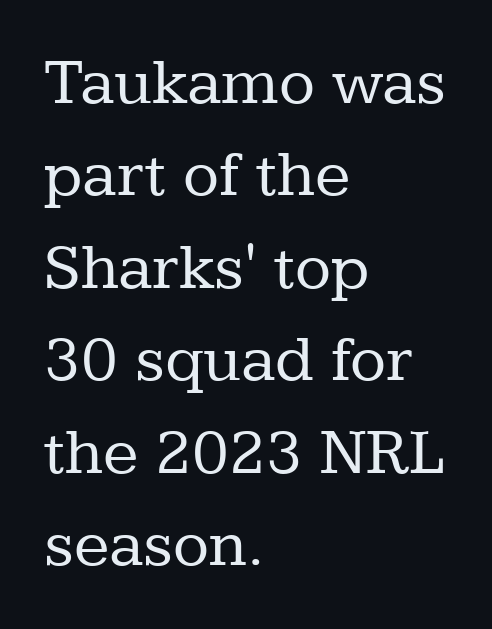
Q: Is the text bold? A: No.
Q: Is the text italic (slanted)? A: No, it is upright.
Q: Is the typeface a serif or a sans-serif typeface? A: Serif.
Q: Is the text underlined? A: No.
Q: How is the paragraph aligned? A: Left-aligned.
Q: Is the spacing between letters normal or unusually wide? A: Normal.
Q: Is the spacing between lines tight, normal or loose? A: Normal.
Q: Width (condensed, normal, or wide)? A: Normal.
Q: Stroke contrast? A: Low.
Q: x-height? A: Medium.
Q: Monospaced? A: No.
